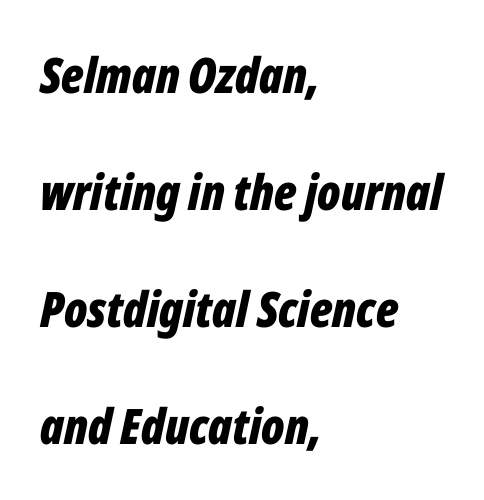
{"italic": "yes", "lean": "right", "slant_degrees": 12, "bold": "yes", "weight": "bold", "width": "condensed", "stroke_contrast": "low", "x_height": "medium", "monospaced": "no", "underline": "no", "align": "left", "line_spacing": "loose", "line_spacing_ratio": 2.39, "letter_spacing": "normal", "letter_spacing_em": 0.0, "glyph_px": 49}
